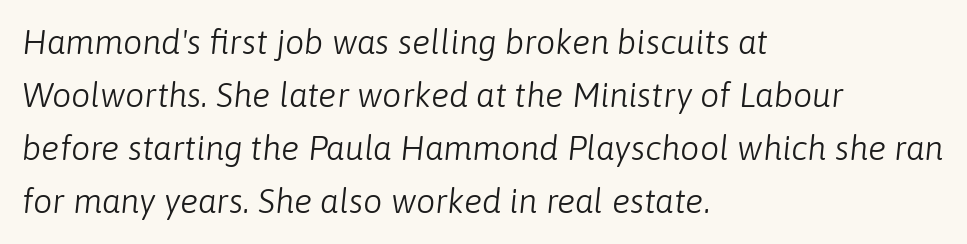
{"italic": "yes", "lean": "right", "slant_degrees": 6, "bold": "no", "weight": "light", "width": "normal", "stroke_contrast": "low", "x_height": "medium", "monospaced": "no", "underline": "no", "align": "left", "line_spacing": "normal", "line_spacing_ratio": 1.56, "letter_spacing": "normal", "letter_spacing_em": 0.0, "glyph_px": 34}
